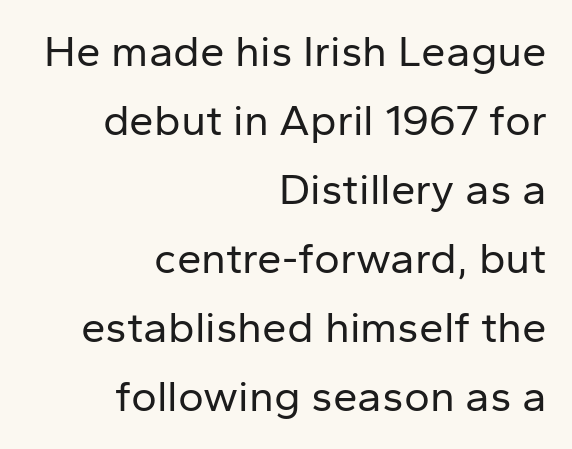
Does extra space separate the letters? No, they use regular spacing. Layout note: lines flush right. To sum up the face: it is a sans, with no serifs. These lines are rendered in a variable-pitch font. Style check: upright. Check the space under the baseline: it is left empty.
